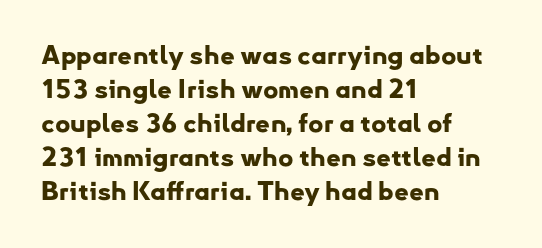
{"italic": "no", "bold": "yes", "underline": "no", "align": "left", "line_spacing": "normal", "line_spacing_ratio": 1.31, "letter_spacing": "normal", "letter_spacing_em": 0.0, "glyph_px": 26}
